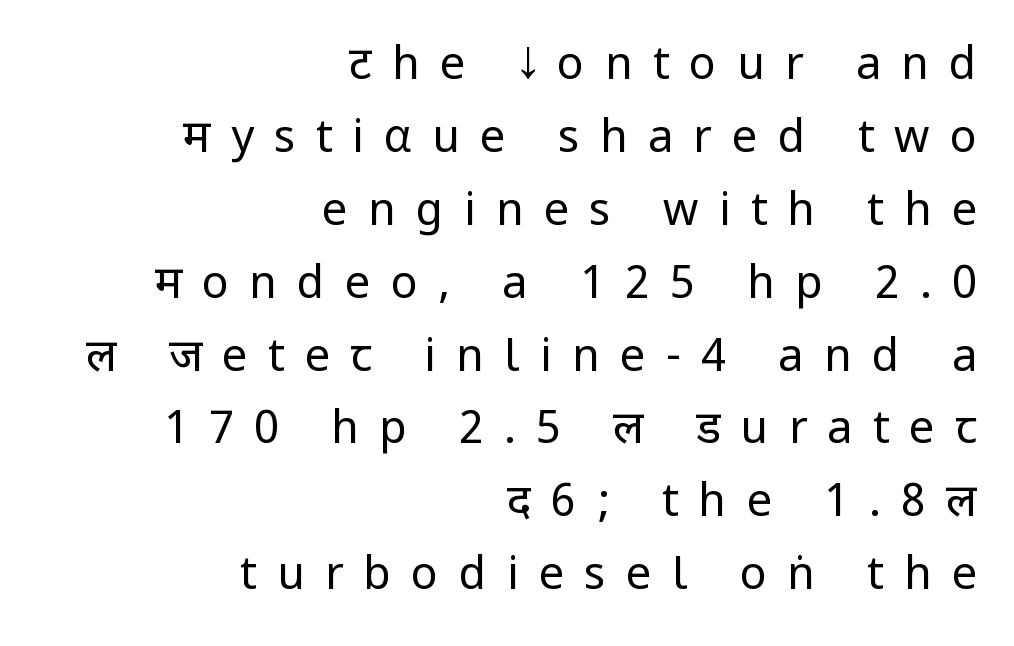
The image shows 45 px regular-weight, condensed sans-serif type, upright; set right-aligned, normal line spacing (1.62x), unusually wide letter spacing (+0.45 em), not underlined; low stroke contrast and a large x-height.
